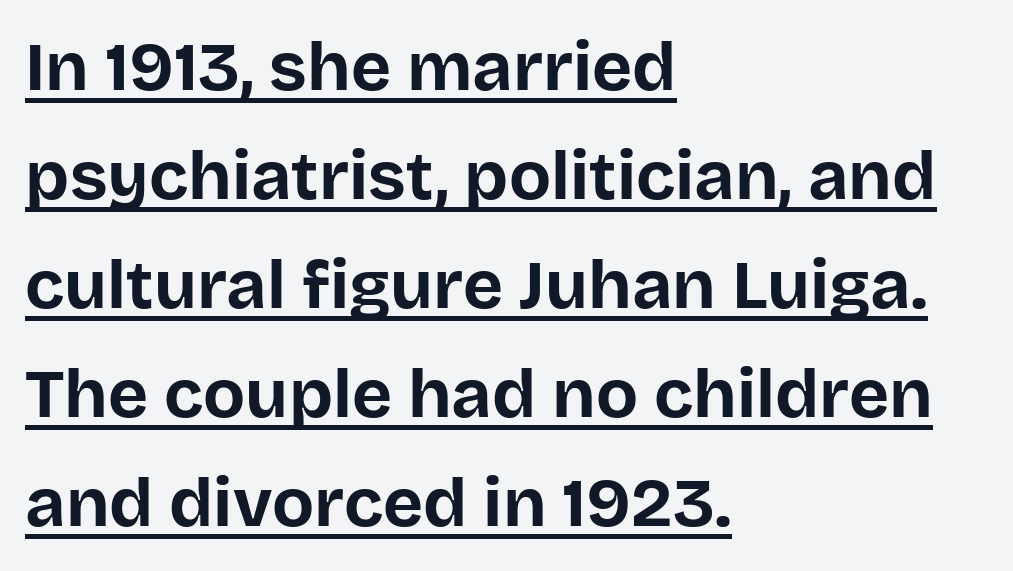
{"serif": "no", "italic": "no", "bold": "yes", "weight": "bold", "width": "normal", "stroke_contrast": "low", "x_height": "large", "monospaced": "no", "underline": "yes", "align": "left", "line_spacing": "normal", "line_spacing_ratio": 1.58, "letter_spacing": "normal", "letter_spacing_em": 0.0, "glyph_px": 69}
